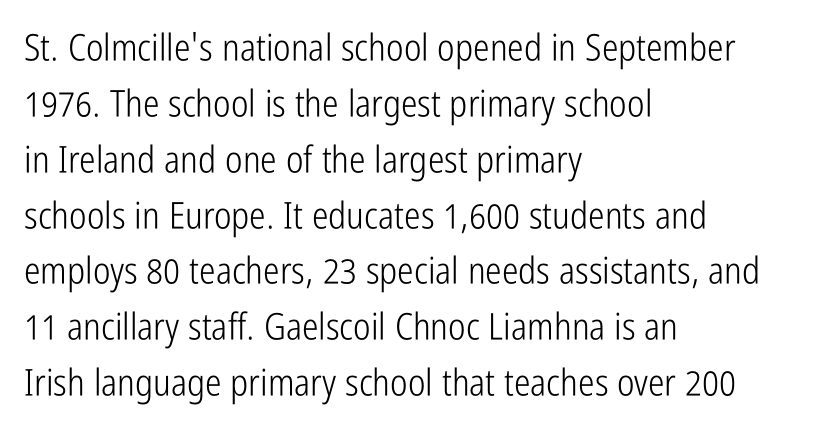
The image shows 37 px light, condensed sans-serif type, upright; set left-aligned, normal line spacing (1.51x), normal letter spacing, not underlined; low stroke contrast and a medium x-height.
